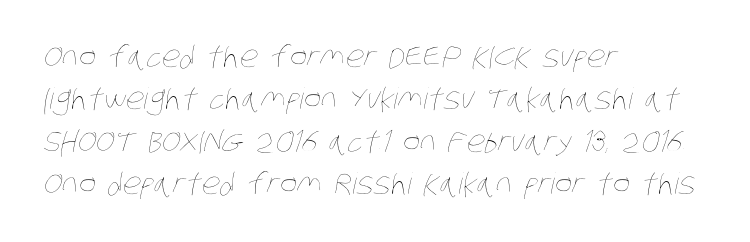
A typesetter would call this zero additional tracking. Horizontal alignment here is leftward, the default for most running prose. The foot of each line stays bare and open. Think of a printed novel: that variable character pitch is what you see here.
